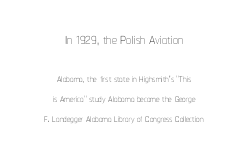
{"italic": "no", "bold": "no", "underline": "no", "align": "center", "line_spacing": "normal", "line_spacing_ratio": 1.42, "letter_spacing": "normal", "letter_spacing_em": 0.0, "larger_block": "first", "size_ratio": 1.43, "glyph_px": 20}
